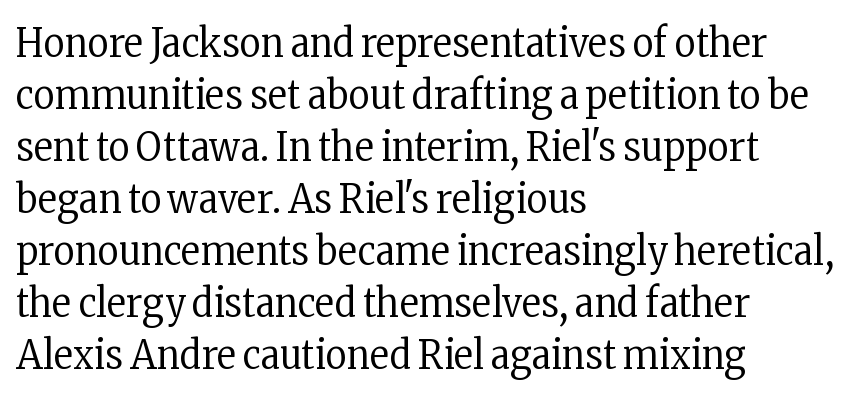
{"serif": "yes", "italic": "no", "bold": "no", "weight": "regular", "width": "condensed", "stroke_contrast": "low", "x_height": "medium", "monospaced": "no", "underline": "no", "align": "left", "line_spacing": "normal", "line_spacing_ratio": 1.27, "letter_spacing": "normal", "letter_spacing_em": 0.0, "glyph_px": 41}
